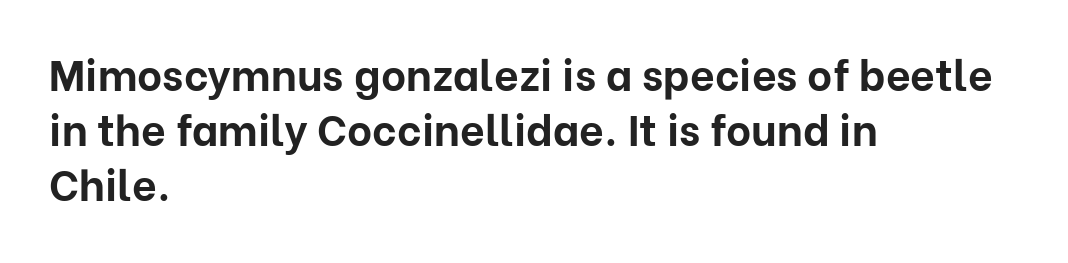
The image shows 43 px bold sans-serif type, upright; set left-aligned, normal line spacing (1.28x), normal letter spacing, not underlined; low stroke contrast and a medium x-height.
